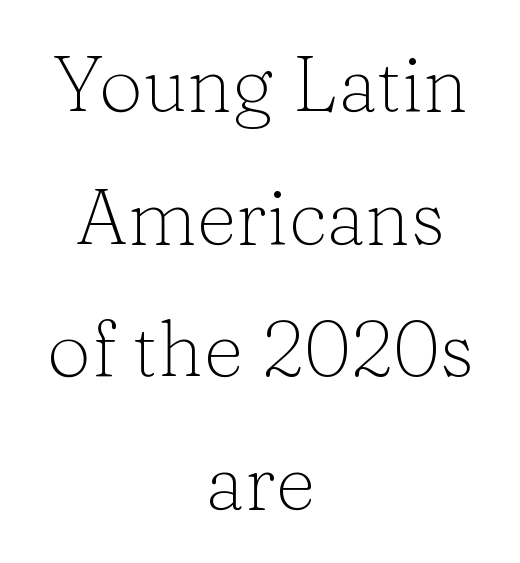
Think of a printed novel: that variable character pitch is what you see here. The font sits on the lighter half of the weight spectrum, regular included. The vertical gap from one line to the next is medium. Spacing between characters is what you'd get straight out of the box. Each line is balanced around a shared central axis. The gap between lines stays unmarked.
